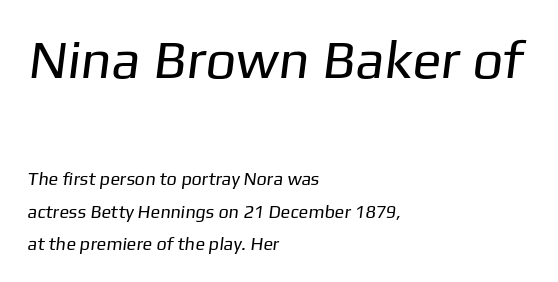
The image shows 54 px regular-weight sans-serif type; set left-aligned, line spacing 1.81x, normal letter spacing, not underlined; the first (top) block is 3.0x larger; low stroke contrast and a medium x-height.
